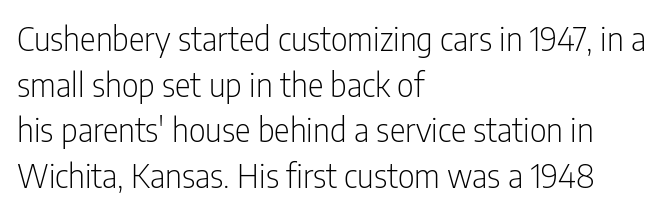
Q: Is the text bold? A: No.
Q: Is the text italic (slanted)? A: No, it is upright.
Q: Is the typeface a serif or a sans-serif typeface? A: Sans-serif.
Q: Is the text underlined? A: No.
Q: How is the paragraph aligned? A: Left-aligned.
Q: Is the spacing between letters normal or unusually wide? A: Normal.
Q: Is the spacing between lines tight, normal or loose? A: Normal.
Q: Width (condensed, normal, or wide)? A: Condensed.
Q: Stroke contrast? A: Low.
Q: x-height? A: Medium.
Q: Monospaced? A: No.
